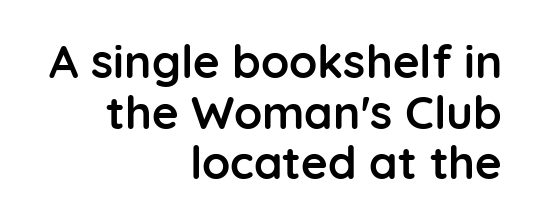
The image shows 46 px semibold sans-serif type, upright; set right-aligned, tight line spacing (1.1x), normal letter spacing, not underlined; low stroke contrast and a medium x-height.
